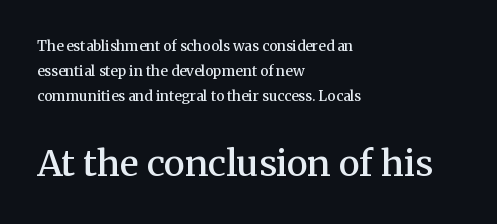
Q: Is the text bold? A: Semi-bold.
Q: Is the text italic (slanted)? A: No, it is upright.
Q: Is the typeface a serif or a sans-serif typeface? A: Serif.
Q: Is the text underlined? A: No.
Q: How is the paragraph aligned? A: Left-aligned.
Q: Is the spacing between letters normal or unusually wide? A: Normal.
Q: Which block of text is set in a larger size, the first (top) or the second (bottom)? A: The second (bottom) one.
Q: Width (condensed, normal, or wide)? A: Normal.
Q: Stroke contrast? A: Medium.
Q: x-height? A: Medium.
Q: Monospaced? A: No.
